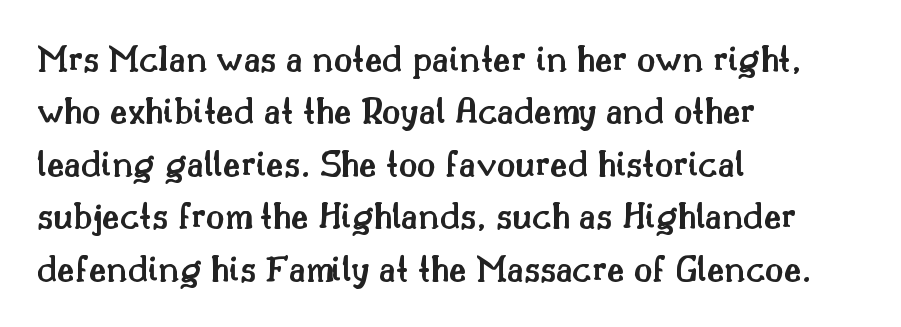
The image shows 38 px semibold serif type, upright; set left-aligned, normal line spacing (1.38x), normal letter spacing, not underlined; medium stroke contrast and a small x-height.
